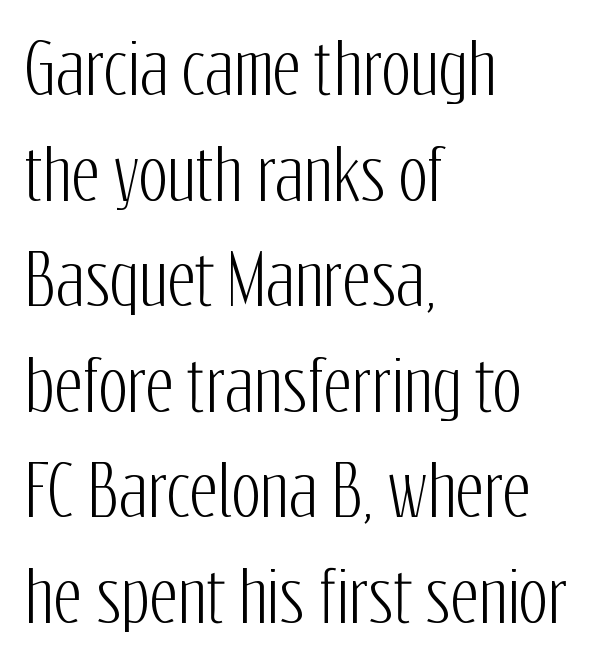
Q: Is the text italic (slanted)? A: No, it is upright.
Q: Is the typeface a serif or a sans-serif typeface? A: Sans-serif.
Q: Is the text underlined? A: No.
Q: How is the paragraph aligned? A: Left-aligned.
Q: Is the spacing between letters normal or unusually wide? A: Normal.
Q: Is the spacing between lines tight, normal or loose? A: Normal.
Q: Width (condensed, normal, or wide)? A: Condensed.
Q: Stroke contrast? A: Low.
Q: x-height? A: Medium.
Q: Monospaced? A: No.
